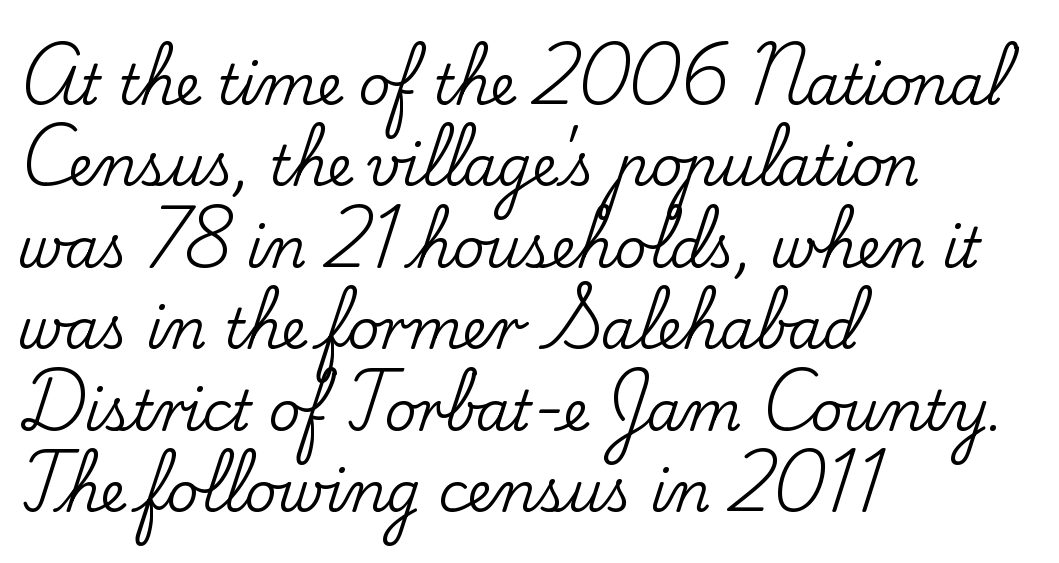
Q: Is the text italic (slanted)? A: Yes.
Q: Is the typeface a serif or a sans-serif typeface? A: Serif.
Q: Is the text underlined? A: No.
Q: How is the paragraph aligned? A: Left-aligned.
Q: Is the spacing between letters normal or unusually wide? A: Normal.
Q: Is the spacing between lines tight, normal or loose? A: Normal.
Q: Width (condensed, normal, or wide)? A: Normal.
Q: Stroke contrast? A: Low.
Q: x-height? A: Small.
Q: Monospaced? A: No.
